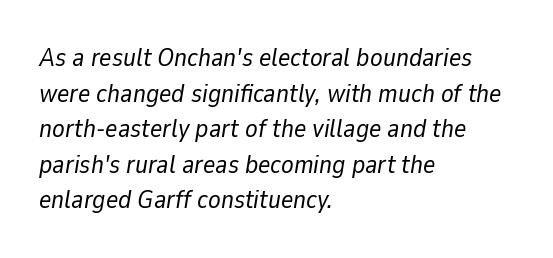
The image shows 26 px text type, italic (leaning right); set left-aligned, normal line spacing (1.37x), normal letter spacing, not underlined.
